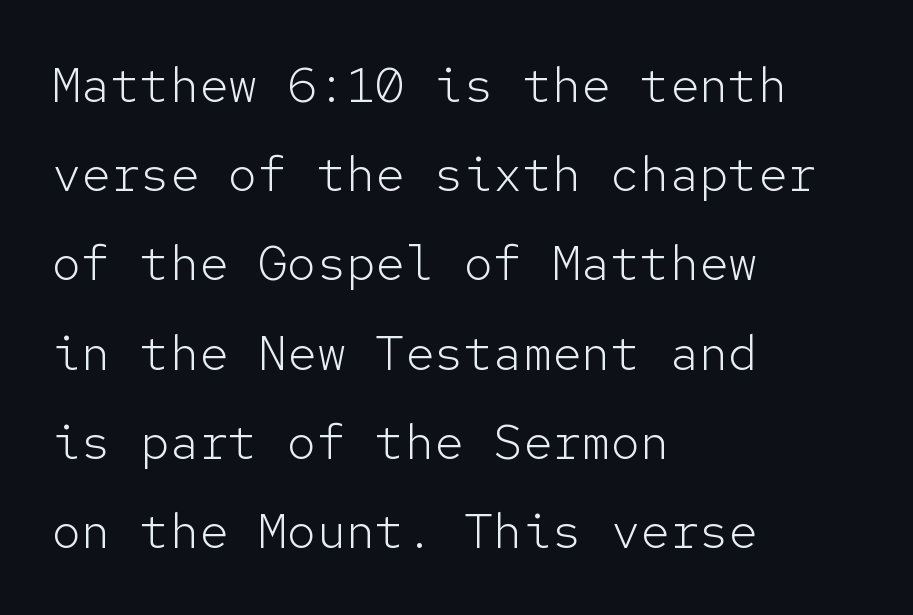
{"serif": "no", "italic": "no", "bold": "no", "weight": "light", "width": "normal", "stroke_contrast": "low", "x_height": "medium", "monospaced": "yes", "underline": "no", "align": "left", "line_spacing_ratio": 1.82, "letter_spacing": "normal", "letter_spacing_em": 0.0, "glyph_px": 49}
